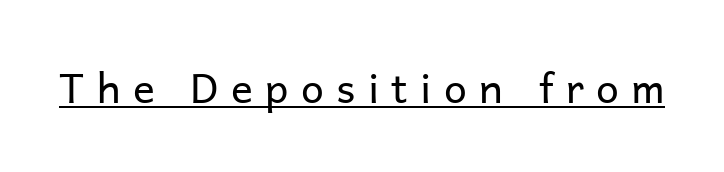
The image shows 41 px regular-weight sans-serif type, upright; set unusually wide letter spacing (+0.3 em), underlined; low stroke contrast and a medium x-height.
